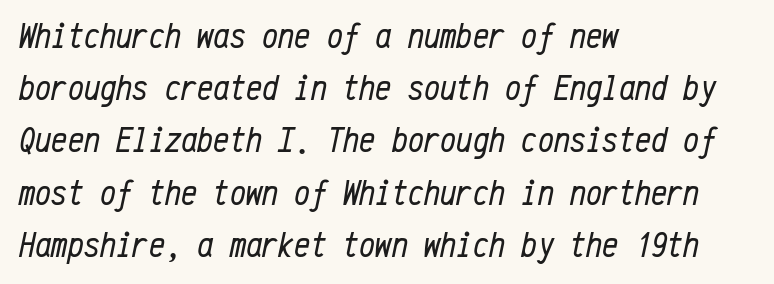
Q: Is the text bold? A: No.
Q: Is the text italic (slanted)? A: Yes, it leans right by about 12 degrees.
Q: Is the text underlined? A: No.
Q: How is the paragraph aligned? A: Left-aligned.
Q: Is the spacing between letters normal or unusually wide? A: Normal.
Q: Is the spacing between lines tight, normal or loose? A: Normal.
Q: Width (condensed, normal, or wide)? A: Condensed.
Q: Stroke contrast? A: Low.
Q: x-height? A: Medium.
Q: Monospaced? A: Yes.
